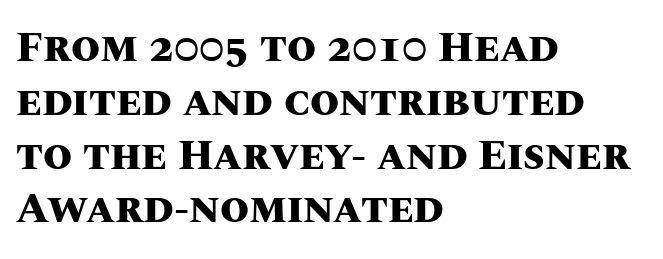
The foot of each line stays bare and open. Does the leading feel generous? No, just average. How are the letters spaced? Ordinarily, with no added tracking. If you drew a line through each stem, it would be perfectly vertical.
